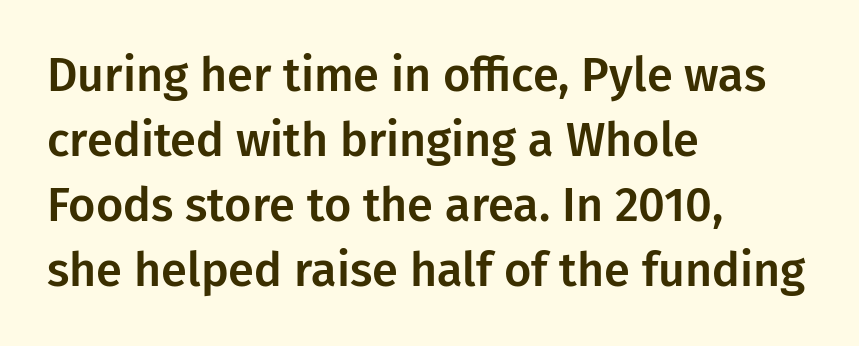
Every character sits straight up, as roman type does. Check under the words: just untouched page. Regarding serifs, this sample does without them. Each word holds together tightly as a unit, with standard inter-letter gaps.
